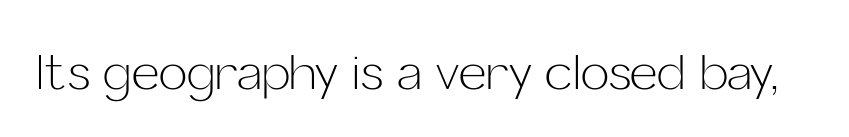
There is no visible air inserted between adjacent glyphs. The face used here is a sans, in the tradition of grotesques and geometrics. The letters advance in unequal steps, a hallmark of proportional type. Clear beneath every line of the passage.
